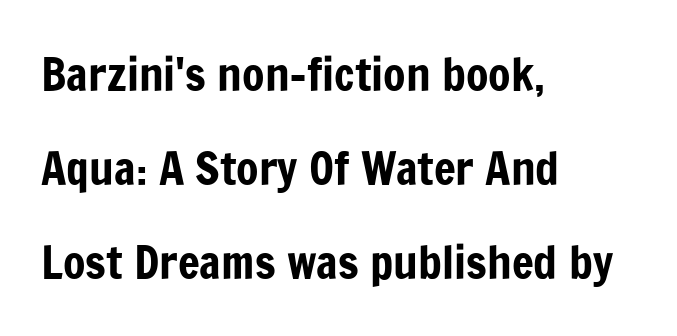
The image shows 46 px condensed sans-serif type, upright; set left-aligned, loose line spacing (2.04x), normal letter spacing, not underlined; low stroke contrast and a medium x-height.
